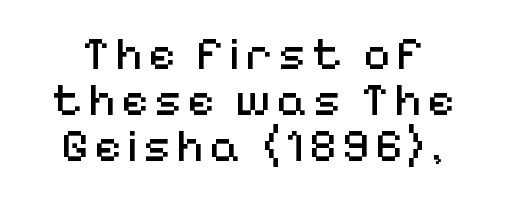
Note: no serifs on the glyphs. The passage shown is typed in a proportional face where columns would drift. Very little white space separates one row of letters from the next. The type sits square on the baseline with zero lean. Underline: absent. The lines in this sample share a center point and differ in where they start and stop.
